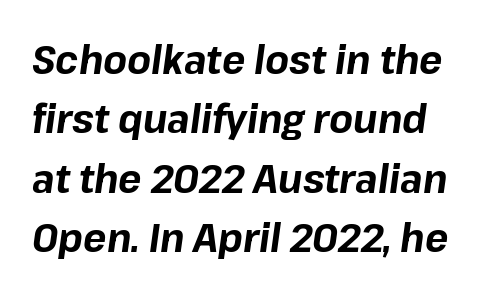
Visually the block forms a straight wall on the left and a jagged coastline on the right. These lines keep a tight, regular rhythm from letter to letter. The rendering uses a moderate line-height, typical for paragraphs. The letters advance in unequal steps, a hallmark of proportional type. Does the lettering tilt? It does — this is italic. Rule under the text: the space is simply empty.
